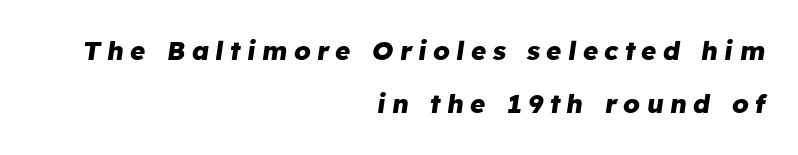
{"italic": "yes", "lean": "right", "slant_degrees": 8, "bold": "yes", "underline": "no", "align": "right", "line_spacing": "loose", "line_spacing_ratio": 2.05, "letter_spacing": "wide", "letter_spacing_em": 0.24, "glyph_px": 26}
